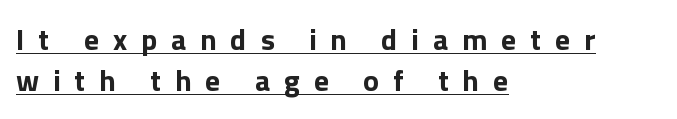
{"serif": "no", "italic": "no", "bold": "yes", "weight": "bold", "width": "normal", "stroke_contrast": "low", "x_height": "medium", "monospaced": "no", "underline": "yes", "align": "left", "line_spacing": "normal", "line_spacing_ratio": 1.36, "letter_spacing": "wide", "letter_spacing_em": 0.46, "glyph_px": 30}
